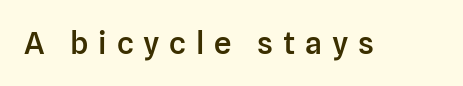
The image shows 31 px semibold sans-serif type, upright; set unusually wide letter spacing (+0.32 em), not underlined; low stroke contrast and a medium x-height.
